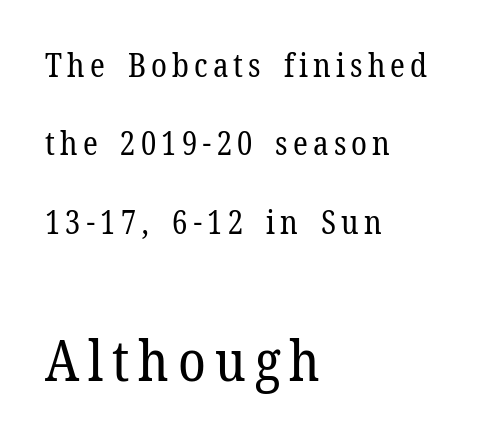
The lettering holds an erect, upright posture throughout. Of the two passages, the one underneath uses the larger point size. Observe the serifs anchoring each vertical stroke in this sample. Character widths vary here, with narrow letters taking less room than wide ones. You could fit nearly another row in the gap between these rows.
